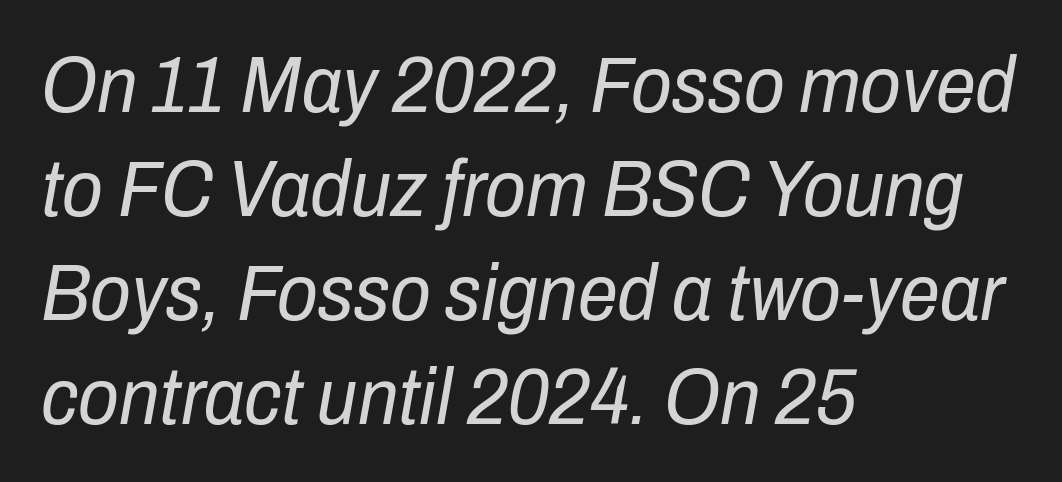
The image shows 80 px regular-weight, condensed type, italic (leaning right); set left-aligned, normal line spacing (1.3x), normal letter spacing, not underlined; low stroke contrast and a medium x-height.
